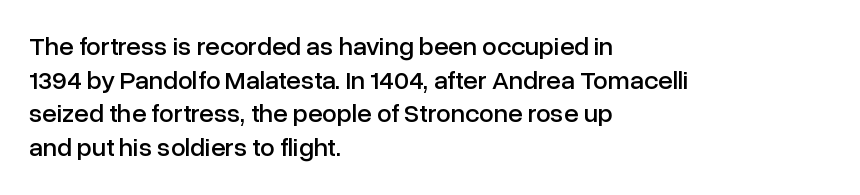
{"italic": "no", "underline": "no", "align": "left", "line_spacing": "normal", "line_spacing_ratio": 1.29, "letter_spacing": "normal", "letter_spacing_em": 0.0, "glyph_px": 26}
